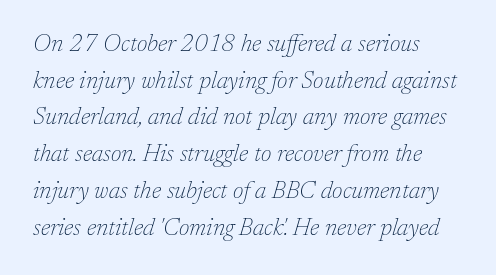
The weight would be labelled regular, book, light, or lighter still. Caption: standard tracking, unaltered. Any mark beneath the type? The region is blank. The passage shown leans; its letterforms are oblique. Compared with typical paragraphs, the rows here are spaced about the same.
